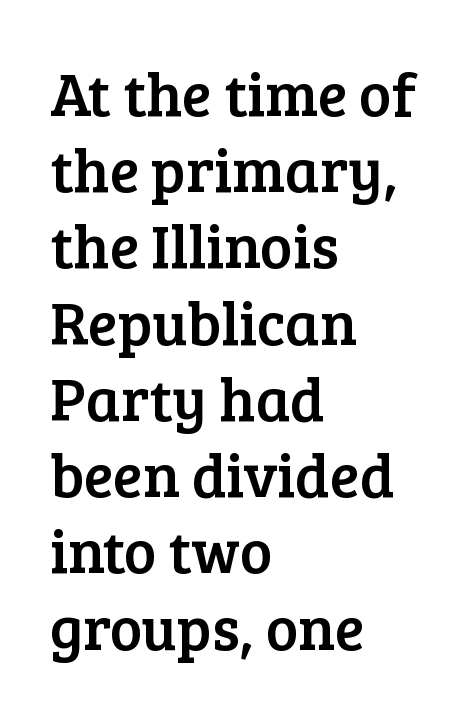
Rendered with straight, roman letterforms. Examine the stroke ends and you'll spot serifs. Anything drawn beneath the words? Only blank space. This sample keeps an unexceptional amount of space between lines. A classic flush-left, rag-right setting is used for this passage. Is the letter spacing exaggerated? No — it looks like the ordinary default.
